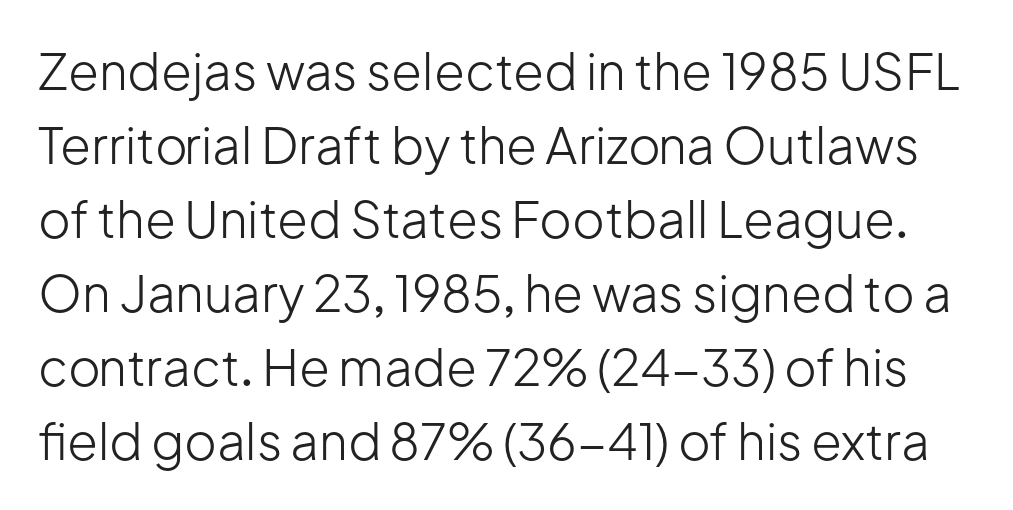
{"serif": "no", "italic": "no", "bold": "no", "weight": "light", "width": "normal", "stroke_contrast": "low", "x_height": "medium", "monospaced": "no", "underline": "no", "line_spacing": "normal", "line_spacing_ratio": 1.48, "letter_spacing": "normal", "letter_spacing_em": 0.0, "glyph_px": 50}
